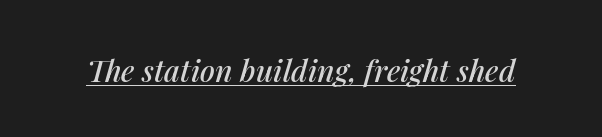
The image shows 30 px text type, italic (leaning right); set normal letter spacing, underlined; medium stroke contrast and a medium x-height.
